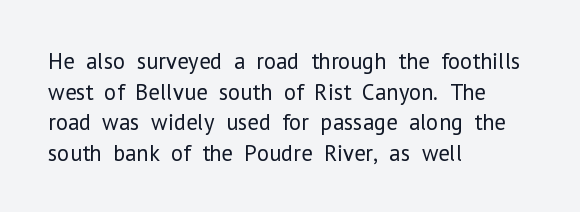
Vertical spacing — default. The text block is weighted toward the left margin, trailing off unevenly rightward. The baseline area is clear. These lines keep a tight, regular rhythm from letter to letter. No extra ink here — the face is not bold.
